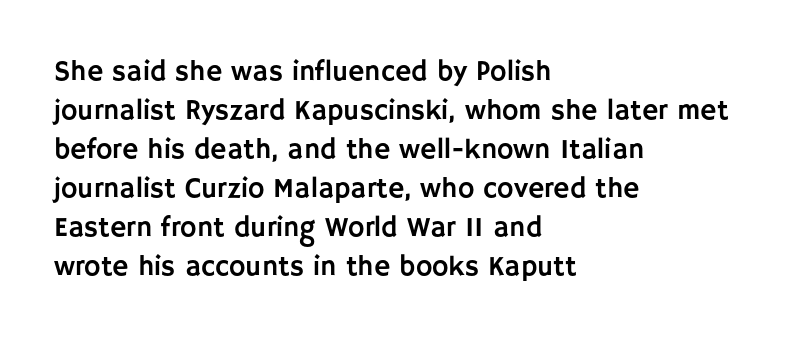
The lettering stays uniformly vertical, giving the passage a roman look. The face used here is a sans, in the tradition of grotesques and geometrics. The text block is weighted toward the left margin, trailing off unevenly rightward. Rows of type keep a routine distance in the vertical direction.
